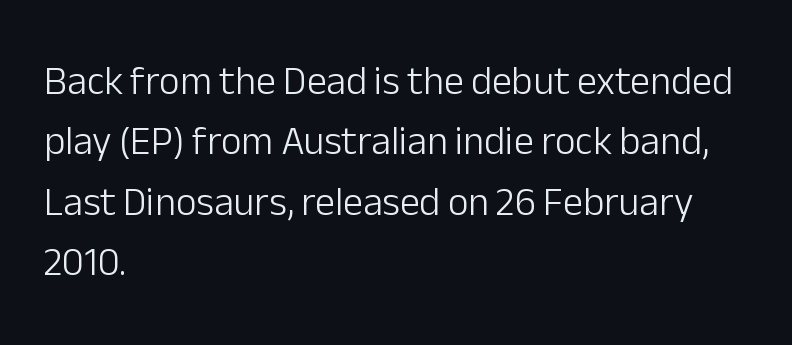
{"serif": "no", "italic": "no", "bold": "no", "weight": "light", "width": "normal", "stroke_contrast": "low", "x_height": "medium", "monospaced": "no", "underline": "no", "align": "left", "line_spacing": "normal", "line_spacing_ratio": 1.51, "letter_spacing": "normal", "letter_spacing_em": 0.0, "glyph_px": 40}
